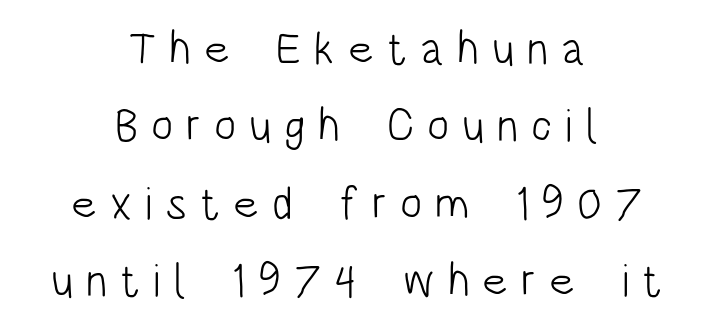
Q: Is the text bold? A: No.
Q: Is the text italic (slanted)? A: No, it is upright.
Q: Is the typeface a serif or a sans-serif typeface? A: Sans-serif.
Q: Is the text underlined? A: No.
Q: How is the paragraph aligned? A: Centered.
Q: Is the spacing between letters normal or unusually wide? A: Unusually wide.
Q: Is the spacing between lines tight, normal or loose? A: Normal.
Q: Width (condensed, normal, or wide)? A: Condensed.
Q: Stroke contrast? A: Low.
Q: x-height? A: Large.
Q: Monospaced? A: No.
